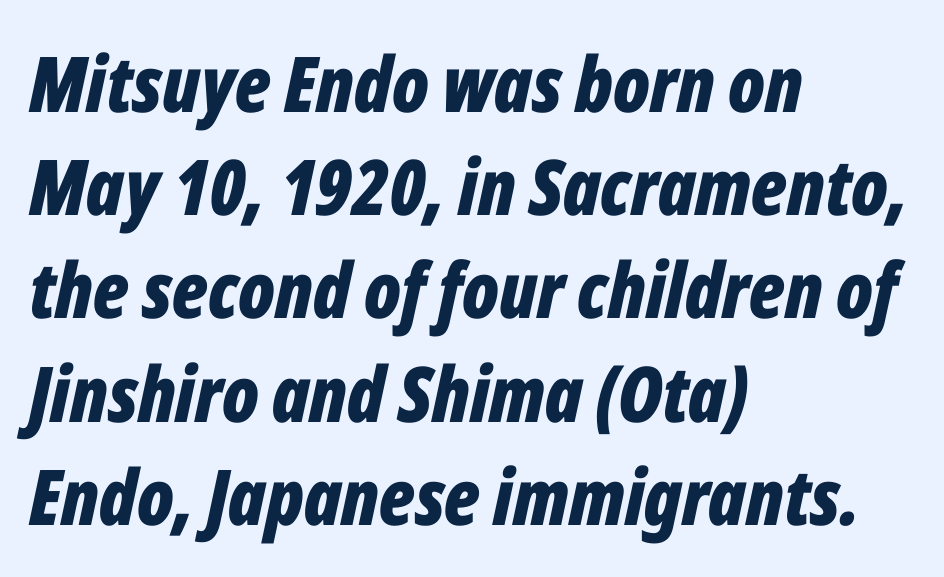
The image shows 77 px bold, condensed type, italic (leaning right); set left-aligned, normal line spacing (1.34x), normal letter spacing, not underlined; low stroke contrast and a medium x-height.
